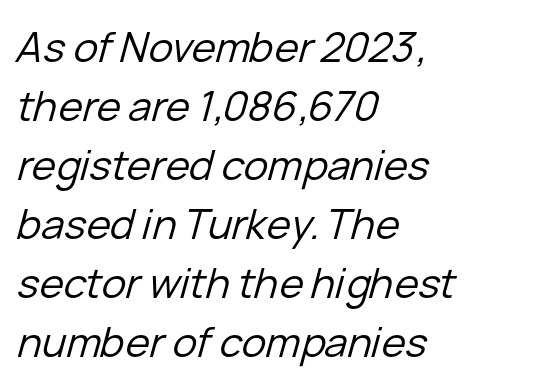
The image shows 41 px regular-weight type, italic (leaning right); set left-aligned, normal line spacing (1.44x), normal letter spacing, not underlined; low stroke contrast and a medium x-height.
